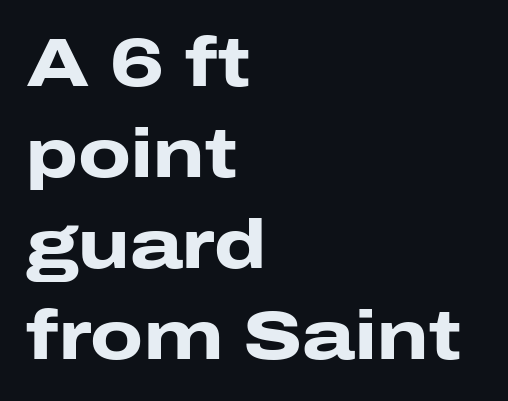
The image shows 68 px heavy, wide sans-serif type, upright; set left-aligned, normal line spacing (1.34x), normal letter spacing, not underlined; low stroke contrast and a medium x-height.
